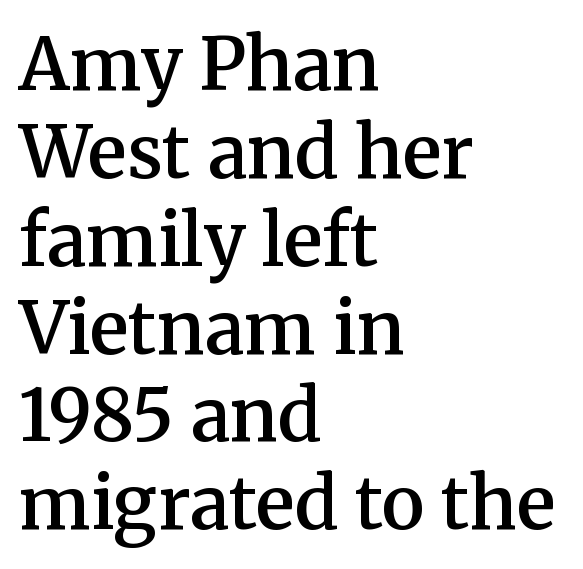
Q: Is the text bold? A: Semi-bold.
Q: Is the text italic (slanted)? A: No, it is upright.
Q: Is the typeface a serif or a sans-serif typeface? A: Serif.
Q: Is the text underlined? A: No.
Q: How is the paragraph aligned? A: Left-aligned.
Q: Is the spacing between letters normal or unusually wide? A: Normal.
Q: Width (condensed, normal, or wide)? A: Normal.
Q: Stroke contrast? A: Medium.
Q: x-height? A: Medium.
Q: Monospaced? A: No.
